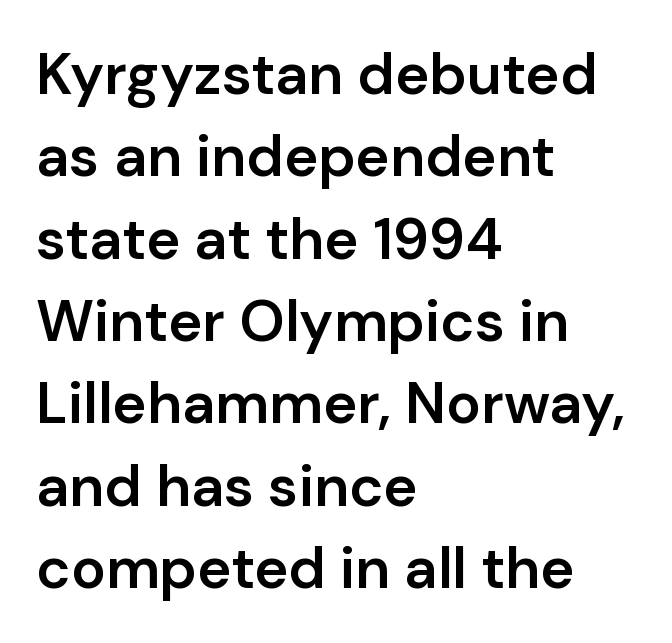
{"serif": "no", "italic": "no", "bold": "semi", "weight": "semibold", "width": "normal", "stroke_contrast": "low", "x_height": "medium", "monospaced": "no", "underline": "no", "align": "left", "line_spacing": "normal", "line_spacing_ratio": 1.42, "letter_spacing": "normal", "letter_spacing_em": 0.0, "glyph_px": 58}
